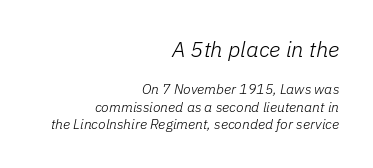
{"italic": "yes", "lean": "right", "slant_degrees": 11, "bold": "no", "underline": "no", "align": "right", "line_spacing": "normal", "line_spacing_ratio": 1.25, "letter_spacing": "normal", "letter_spacing_em": 0.0, "larger_block": "first", "size_ratio": 1.57, "glyph_px": 22}
